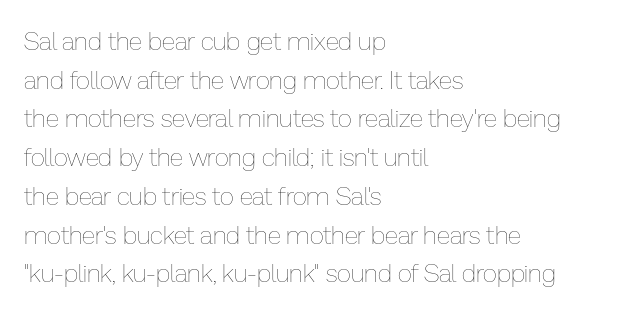
The image shows 25 px text type, upright; set left-aligned, normal line spacing (1.55x), normal letter spacing, not underlined.
